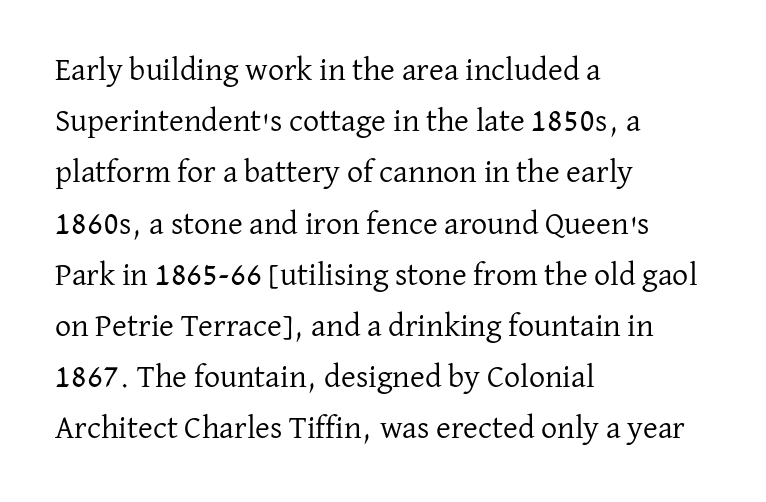
{"serif": "yes", "italic": "no", "bold": "no", "weight": "regular", "width": "normal", "stroke_contrast": "low", "x_height": "medium", "monospaced": "no", "underline": "no", "align": "left", "line_spacing": "normal", "line_spacing_ratio": 1.6, "letter_spacing": "normal", "letter_spacing_em": 0.0, "glyph_px": 32}
